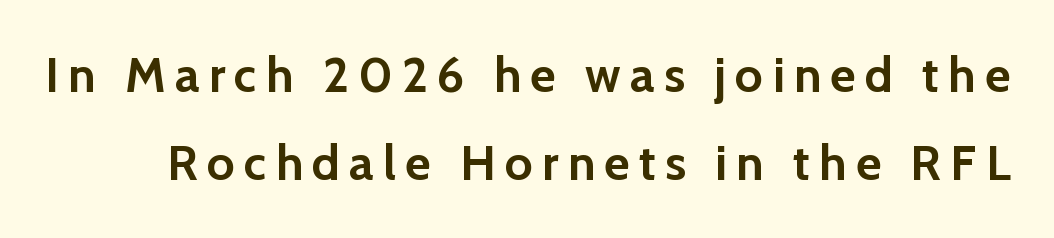
What weight is shown? A full bold with thick strokes. To sum up the face: it is a sans, with no serifs. Quick note: underline off. In terms of posture, this sample is upright. You could not count columns in this text — the font is proportionally spaced.
